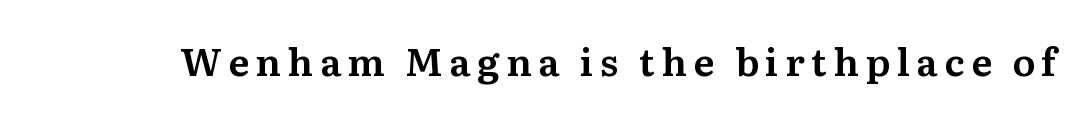
The image shows 38 px serif type, upright; set not underlined; medium stroke contrast and a medium x-height.
